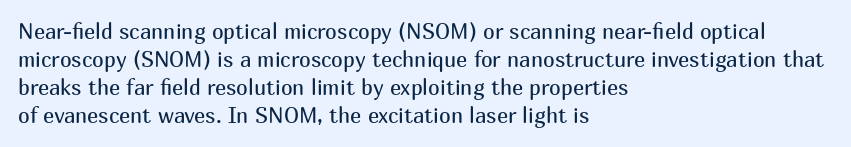
The image shows 21 px text type, upright; set left-aligned, normal line spacing (1.34x), normal letter spacing, not underlined.
